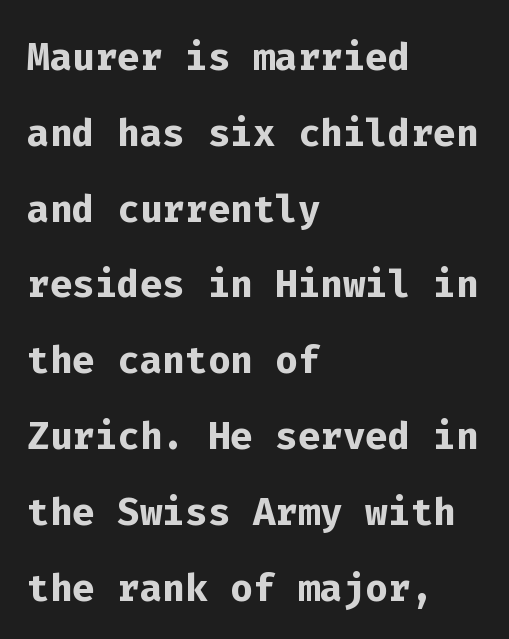
Q: Is the text bold? A: Yes.
Q: Is the text italic (slanted)? A: No, it is upright.
Q: Is the typeface a serif or a sans-serif typeface? A: Sans-serif.
Q: Is the text underlined? A: No.
Q: How is the paragraph aligned? A: Left-aligned.
Q: Is the spacing between letters normal or unusually wide? A: Normal.
Q: Is the spacing between lines tight, normal or loose? A: Normal.
Q: Width (condensed, normal, or wide)? A: Normal.
Q: Stroke contrast? A: Low.
Q: x-height? A: Medium.
Q: Monospaced? A: Yes.
